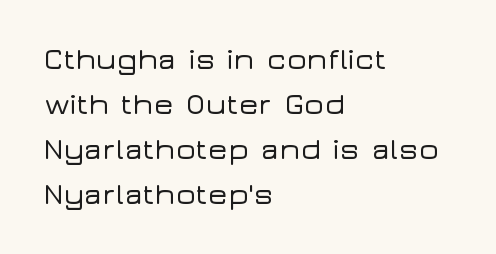
The image shows 30 px wide sans-serif type, upright; set left-aligned, normal line spacing (1.5x), normal letter spacing, not underlined; low stroke contrast and a medium x-height.
